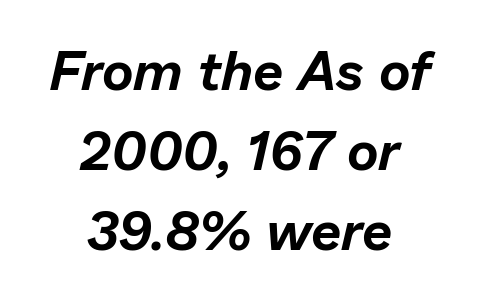
The image shows 54 px text type, italic (leaning right); set centered, normal line spacing (1.48x), normal letter spacing, not underlined; low stroke contrast and a medium x-height.
